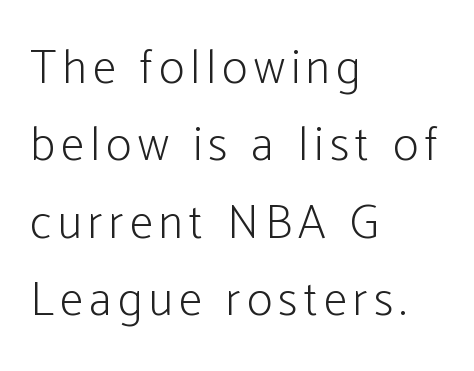
{"serif": "no", "italic": "no", "bold": "no", "weight": "light", "width": "condensed", "stroke_contrast": "low", "x_height": "medium", "monospaced": "no", "underline": "no", "align": "left", "line_spacing": "normal", "line_spacing_ratio": 1.61, "glyph_px": 48}
